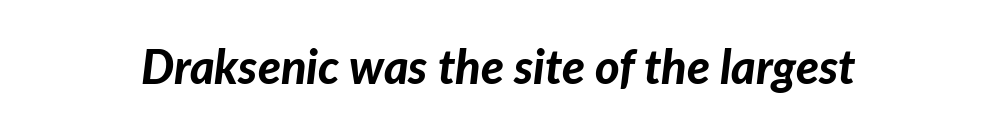
The passage shown is emphatically bold. Characters follow at the spacing the type designer built in. Character widths vary here, with narrow letters taking less room than wide ones. Designer's note — italics engaged. Unmarked baselines from the first word to the last.
